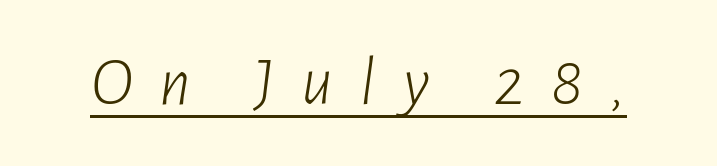
{"italic": "yes", "lean": "right", "slant_degrees": 7, "bold": "no", "weight": "light", "width": "condensed", "stroke_contrast": "low", "x_height": "medium", "monospaced": "no", "underline": "yes", "letter_spacing": "wide", "letter_spacing_em": 0.39, "glyph_px": 69}
